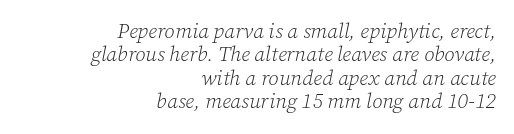
The image shows 21 px text type, italic (leaning right); set right-aligned, tight line spacing (1.11x), normal letter spacing, not underlined.
